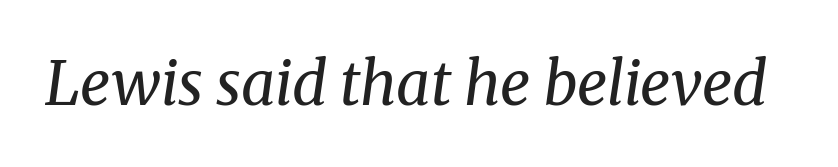
Is the stroke heavy? The answer is a plain regular-or-lighter. The strip under each line holds only bare page. Do the characters align in a grid? No, the font is proportional. Classification — serif.
